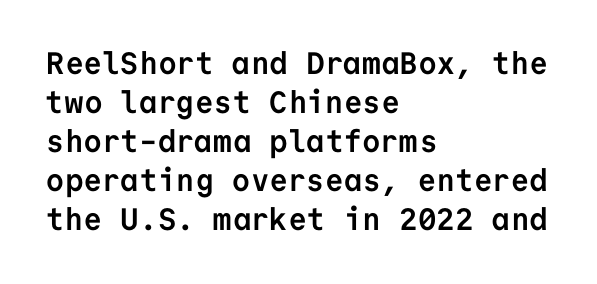
Q: Is the text bold? A: Yes.
Q: Is the text italic (slanted)? A: No, it is upright.
Q: Is the typeface a serif or a sans-serif typeface? A: Sans-serif.
Q: Is the text underlined? A: No.
Q: How is the paragraph aligned? A: Left-aligned.
Q: Is the spacing between letters normal or unusually wide? A: Normal.
Q: Is the spacing between lines tight, normal or loose? A: Normal.
Q: Width (condensed, normal, or wide)? A: Normal.
Q: Stroke contrast? A: Low.
Q: x-height? A: Medium.
Q: Monospaced? A: Yes.
